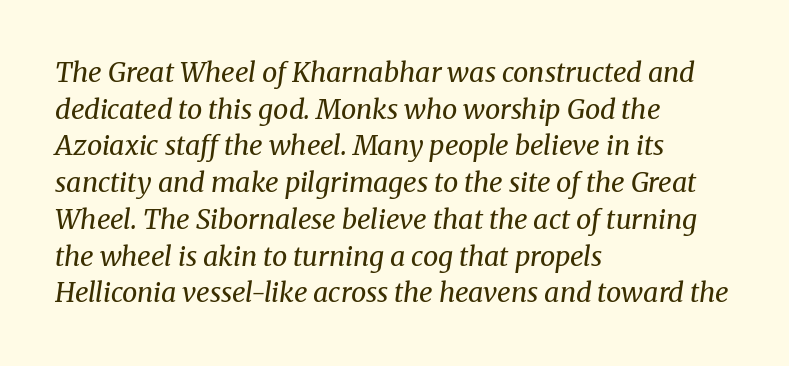
The image shows 27 px text type, italic (leaning right); set left-aligned, normal line spacing (1.36x), normal letter spacing, not underlined.
